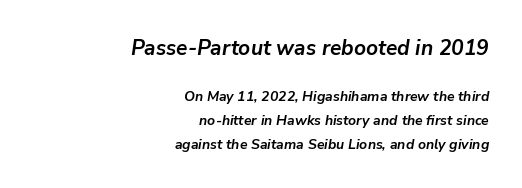
Q: Is the text bold? A: Yes.
Q: Is the text italic (slanted)? A: Yes, it leans right by about 9 degrees.
Q: Is the text underlined? A: No.
Q: How is the paragraph aligned? A: Right-aligned.
Q: Is the spacing between letters normal or unusually wide? A: Normal.
Q: Which block of text is set in a larger size, the first (top) or the second (bottom)? A: The first (top) one.
